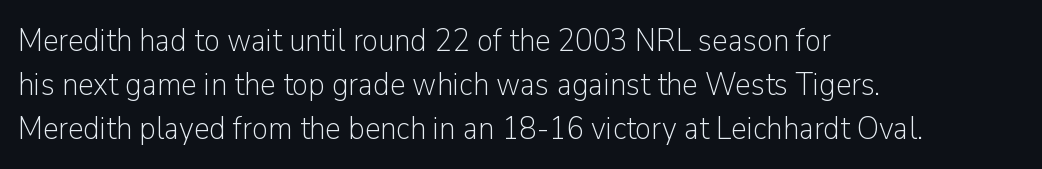
The image shows 32 px light sans-serif type, upright; set left-aligned, normal line spacing (1.37x), normal letter spacing, not underlined; low stroke contrast and a medium x-height.
